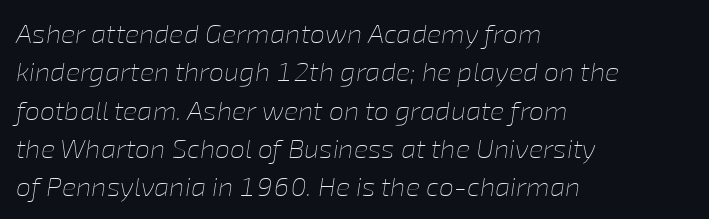
Compared with typical paragraphs, the rows here are spaced about the same. Letters rest on an invisible, unmarked baseline. A typesetter would mark this as italic. These lines are set flush left with a ragged right edge. Caption: face not bold, strokes unweighted.
